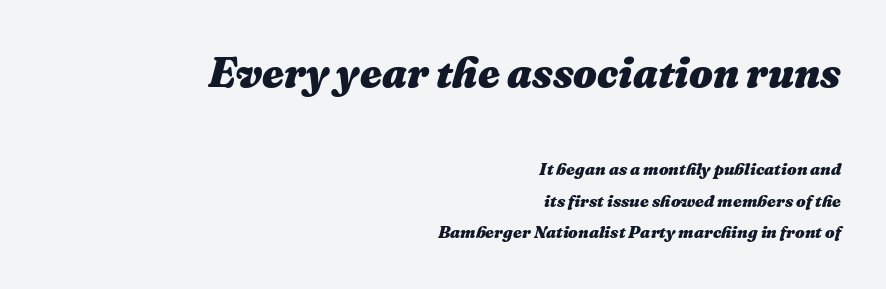
The image shows 42 px heavy type, italic (leaning right); set right-aligned, line spacing 1.88x, normal letter spacing, not underlined; the first (top) block is 2.47x larger; medium stroke contrast and a medium x-height.
